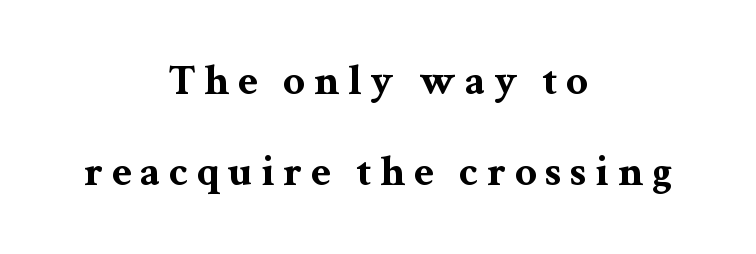
{"serif": "yes", "italic": "no", "bold": "yes", "weight": "bold", "width": "wide", "stroke_contrast": "medium", "x_height": "medium", "monospaced": "no", "underline": "no", "align": "center", "line_spacing": "loose", "line_spacing_ratio": 2.11, "letter_spacing": "wide", "letter_spacing_em": 0.2, "glyph_px": 43}
